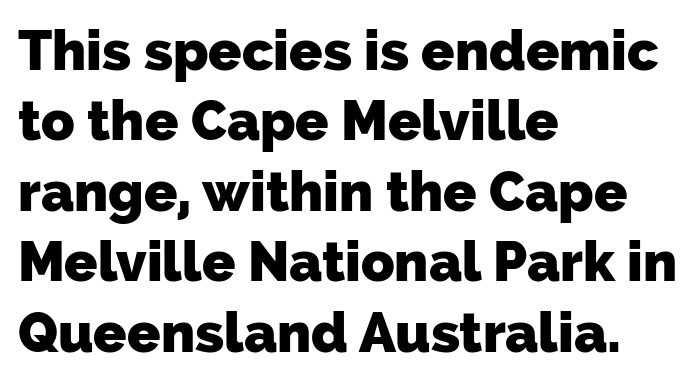
The image shows 55 px heavy sans-serif type; set left-aligned, normal line spacing (1.28x), normal letter spacing, not underlined; low stroke contrast and a medium x-height.
